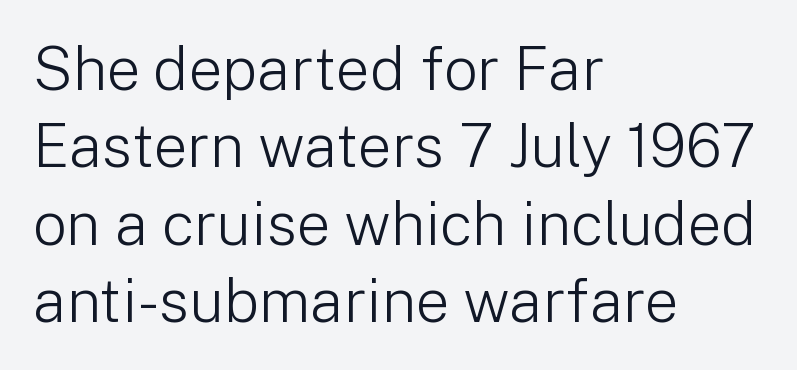
Q: Is the text bold? A: No.
Q: Is the text italic (slanted)? A: No, it is upright.
Q: Is the typeface a serif or a sans-serif typeface? A: Sans-serif.
Q: Is the text underlined? A: No.
Q: How is the paragraph aligned? A: Left-aligned.
Q: Is the spacing between letters normal or unusually wide? A: Normal.
Q: Is the spacing between lines tight, normal or loose? A: Normal.
Q: Width (condensed, normal, or wide)? A: Normal.
Q: Stroke contrast? A: Low.
Q: x-height? A: Medium.
Q: Monospaced? A: No.
